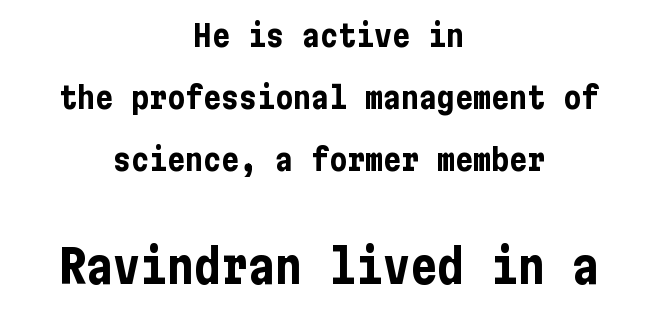
This is the regular roman posture of the typeface. These lines keep a tight, regular rhythm from letter to letter. Loosely led — the rows are spread out. The setting favours the middle, as headings and verse often do. The more generous point size was reserved for the lower chunk. No feet cap the strokes, marking this as sans-serif type.
